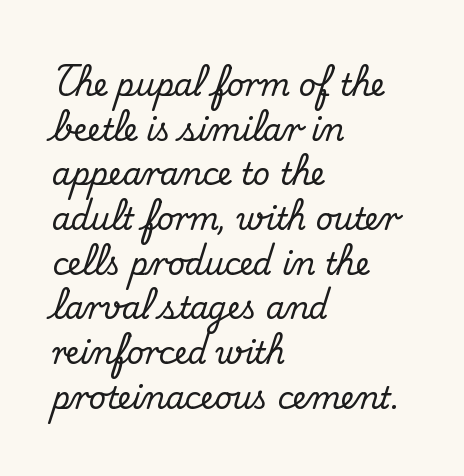
{"serif": "yes", "width": "normal", "stroke_contrast": "medium", "x_height": "small", "monospaced": "no", "underline": "no", "align": "left", "line_spacing": "normal", "line_spacing_ratio": 1.49, "letter_spacing": "normal", "letter_spacing_em": 0.0, "glyph_px": 30}
